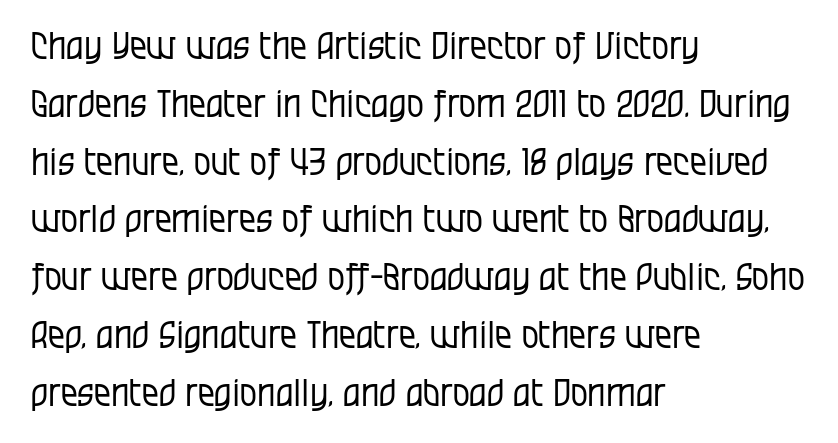
Vertical strokes here are truly vertical. Here the designer chose a conventional face with non-uniform glyph widths. This sample is left-justified, so line endings fall wherever the words run out. The rendering keeps characters at their native spacing. Rows of type keep a routine distance in the vertical direction.
